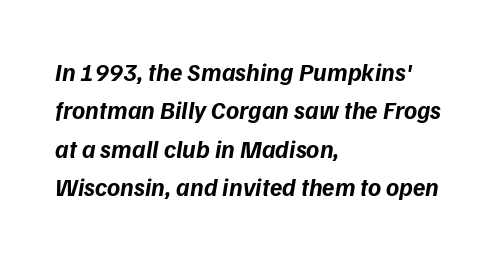
The image shows 25 px bold type; set left-aligned, normal line spacing (1.54x), normal letter spacing, not underlined.
